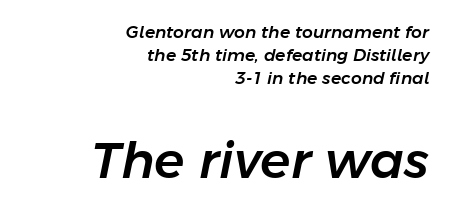
Q: Is the text italic (slanted)? A: Yes, it leans right by about 11 degrees.
Q: Is the text underlined? A: No.
Q: How is the paragraph aligned? A: Right-aligned.
Q: Is the spacing between letters normal or unusually wide? A: Normal.
Q: Is the spacing between lines tight, normal or loose? A: Normal.
Q: Which block of text is set in a larger size, the first (top) or the second (bottom)? A: The second (bottom) one.
Q: Width (condensed, normal, or wide)? A: Normal.
Q: Stroke contrast? A: Low.
Q: x-height? A: Medium.
Q: Monospaced? A: No.
